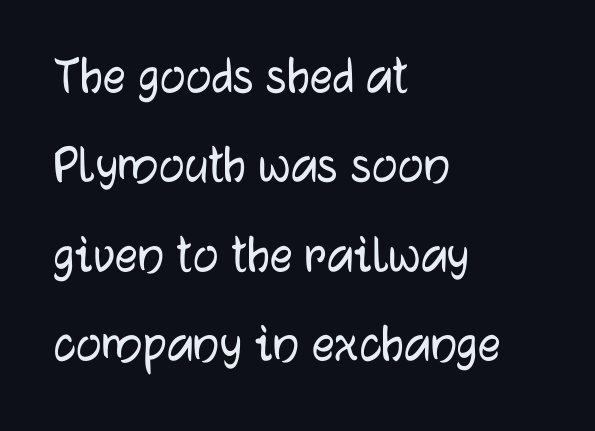
Q: Is the text italic (slanted)? A: No, it is upright.
Q: Is the typeface a serif or a sans-serif typeface? A: Sans-serif.
Q: Is the text underlined? A: No.
Q: How is the paragraph aligned? A: Left-aligned.
Q: Is the spacing between letters normal or unusually wide? A: Normal.
Q: Is the spacing between lines tight, normal or loose? A: Normal.
Q: Width (condensed, normal, or wide)? A: Normal.
Q: Stroke contrast? A: Low.
Q: x-height? A: Medium.
Q: Monospaced? A: No.
